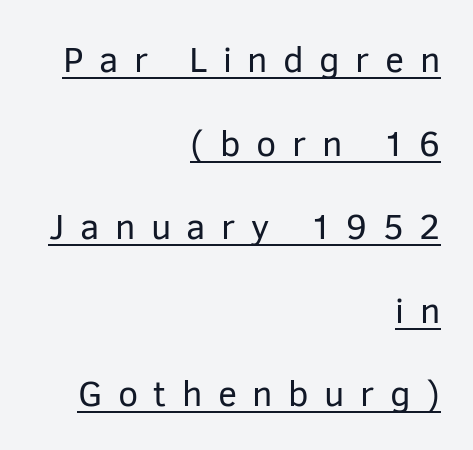
Q: Is the text bold? A: No.
Q: Is the text italic (slanted)? A: No, it is upright.
Q: Is the typeface a serif or a sans-serif typeface? A: Sans-serif.
Q: Is the text underlined? A: Yes.
Q: How is the paragraph aligned? A: Right-aligned.
Q: Is the spacing between letters normal or unusually wide? A: Unusually wide.
Q: Is the spacing between lines tight, normal or loose? A: Loose.
Q: Width (condensed, normal, or wide)? A: Normal.
Q: Stroke contrast? A: Low.
Q: x-height? A: Medium.
Q: Monospaced? A: No.
